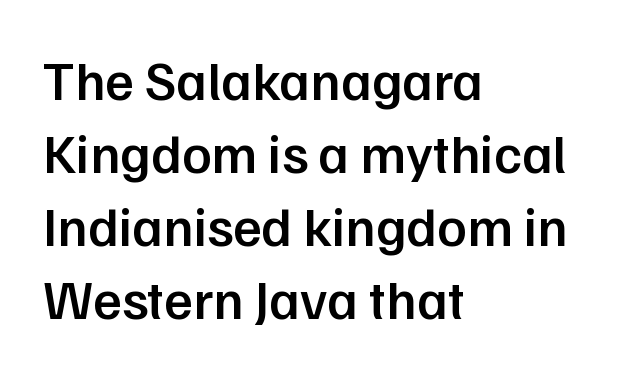
{"serif": "no", "italic": "no", "bold": "semi", "weight": "semibold", "width": "normal", "stroke_contrast": "low", "x_height": "medium", "monospaced": "no", "underline": "no", "align": "left", "line_spacing": "normal", "line_spacing_ratio": 1.33, "letter_spacing": "normal", "letter_spacing_em": 0.0, "glyph_px": 55}
